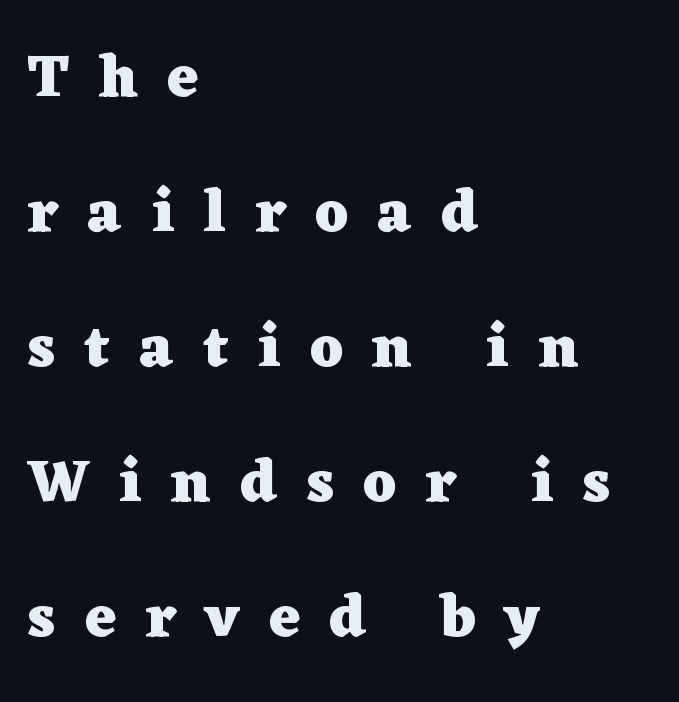
{"serif": "yes", "italic": "no", "bold": "yes", "weight": "heavy", "width": "wide", "stroke_contrast": "low", "x_height": "medium", "monospaced": "no", "underline": "no", "align": "left", "line_spacing": "loose", "line_spacing_ratio": 2.25, "letter_spacing": "wide", "letter_spacing_em": 0.49, "glyph_px": 60}
